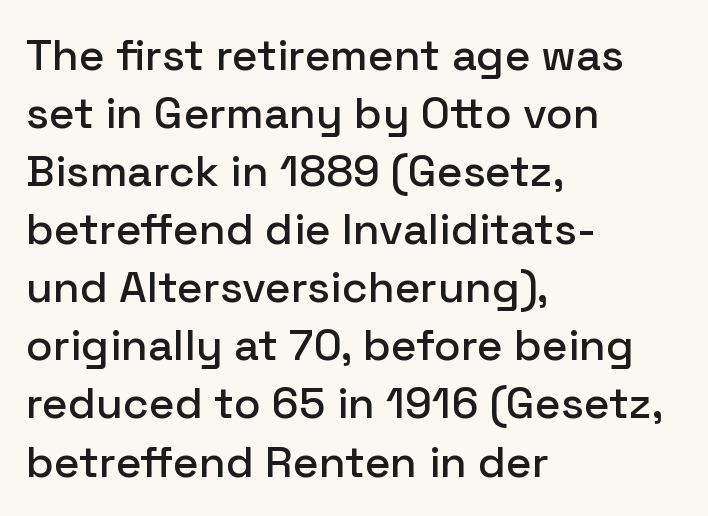
The image shows 44 px sans-serif type, upright; set left-aligned, normal line spacing (1.32x), normal letter spacing, not underlined; low stroke contrast and a medium x-height.
